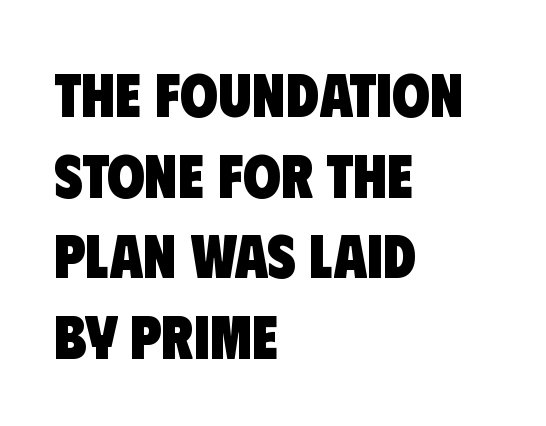
Inter-character spacing is left at the font's built-in metrics. You can tell from the bare stems that sans-serif type was used. This sample has the flowing, uneven cadence of proportional lettering. Glance below the letters and you will spot only blank space. Is there much room between lines? A standard amount, neither cramped nor airy.
